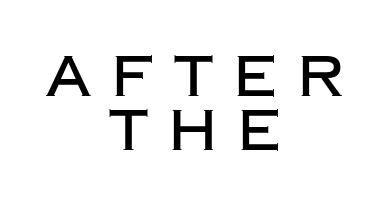
The face used here is rendered with a markedly widened letterfit. The letters advance in unequal steps, a hallmark of proportional type. Stroke terminals: plain, sans-serif. This is the regular roman posture of the typeface. Tightly led — the rows are bunched. Underline: absent.
